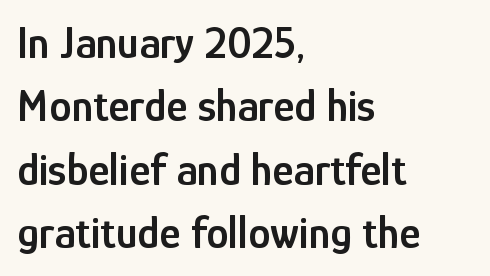
Q: Is the text bold? A: Semi-bold.
Q: Is the text italic (slanted)? A: No, it is upright.
Q: Is the typeface a serif or a sans-serif typeface? A: Sans-serif.
Q: Is the text underlined? A: No.
Q: How is the paragraph aligned? A: Left-aligned.
Q: Is the spacing between letters normal or unusually wide? A: Normal.
Q: Is the spacing between lines tight, normal or loose? A: Normal.
Q: Width (condensed, normal, or wide)? A: Condensed.
Q: Stroke contrast? A: Low.
Q: x-height? A: Medium.
Q: Monospaced? A: No.
